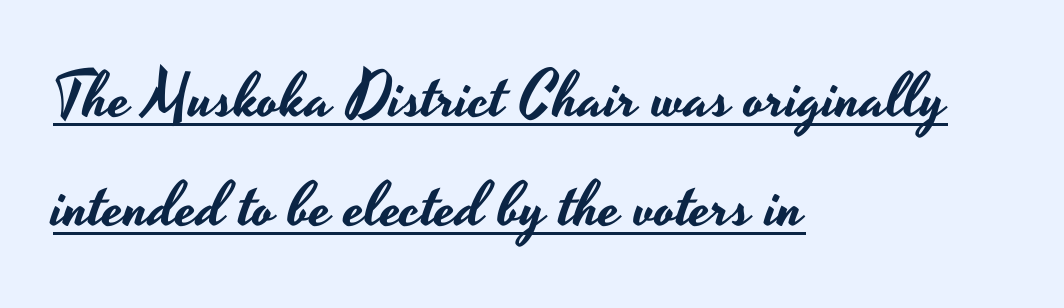
The image shows 63 px wide sans-serif type; set left-aligned, line spacing 1.73x, normal letter spacing, underlined; low stroke contrast and a small x-height.
